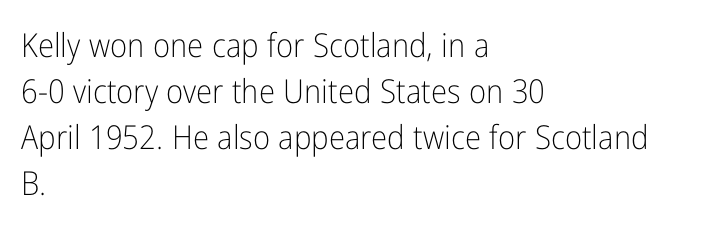
The line texture is even and compact thanks to regular tracking. Compared with typical paragraphs, the rows here are spaced about the same. One-word summary of the alignment: left. You could not count columns in this text — the font is proportionally spaced. These lines are composed in type without serifs. The specimen omits any rule beneath the text block's lines.
